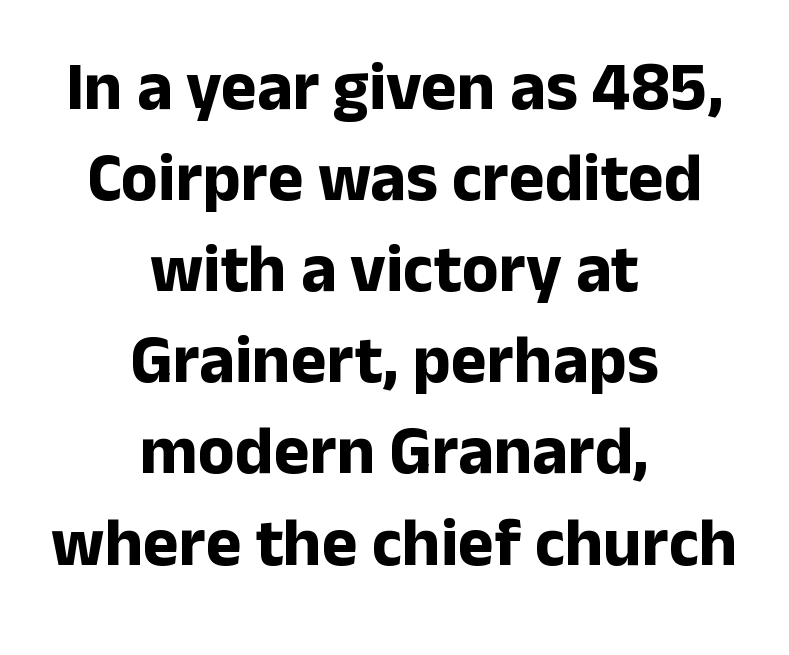
{"serif": "no", "italic": "no", "bold": "yes", "weight": "bold", "width": "normal", "stroke_contrast": "low", "x_height": "medium", "monospaced": "no", "underline": "no", "align": "center", "line_spacing": "normal", "line_spacing_ratio": 1.34, "letter_spacing": "normal", "letter_spacing_em": 0.0, "glyph_px": 68}
